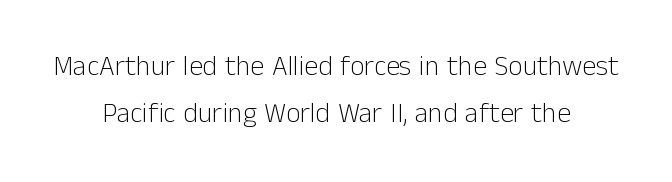
The image shows 28 px light sans-serif type, upright; set centered, normal line spacing (1.68x), normal letter spacing, not underlined; low stroke contrast and a medium x-height.
